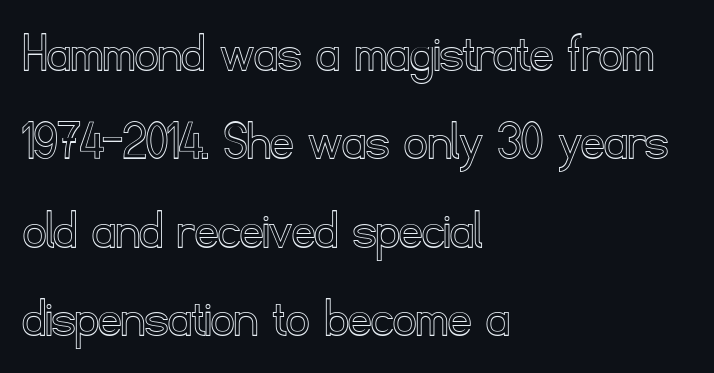
Has an underline been added? It has not. Tall strokes in this sample are plumb rather than angled. Do the characters align in a grid? No, the font is proportional. The gaps between neighbouring characters are ordinary and unremarkable. Horizontal bands of white between lines are of average thickness. A classic flush-left, rag-right setting is used for this passage.
